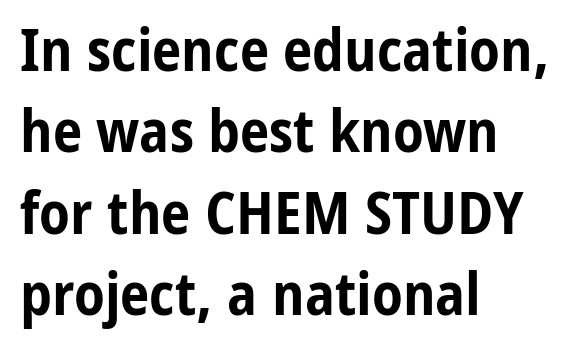
The image shows 59 px bold, condensed sans-serif type, upright; set left-aligned, normal line spacing (1.38x), normal letter spacing, not underlined; low stroke contrast and a medium x-height.
